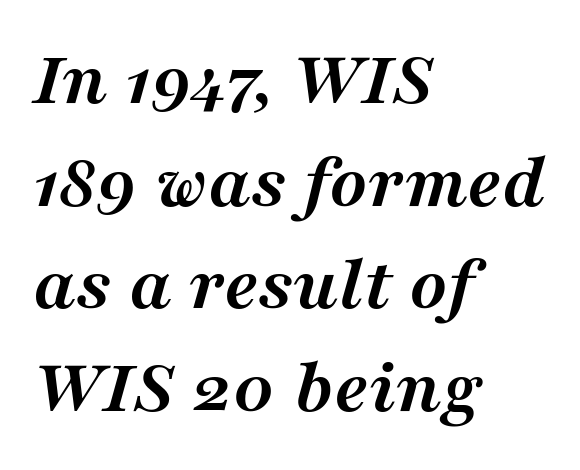
The image shows 79 px semibold serif type, italic (leaning right); set left-aligned, normal line spacing (1.3x), normal letter spacing, not underlined; medium stroke contrast and a medium x-height.
